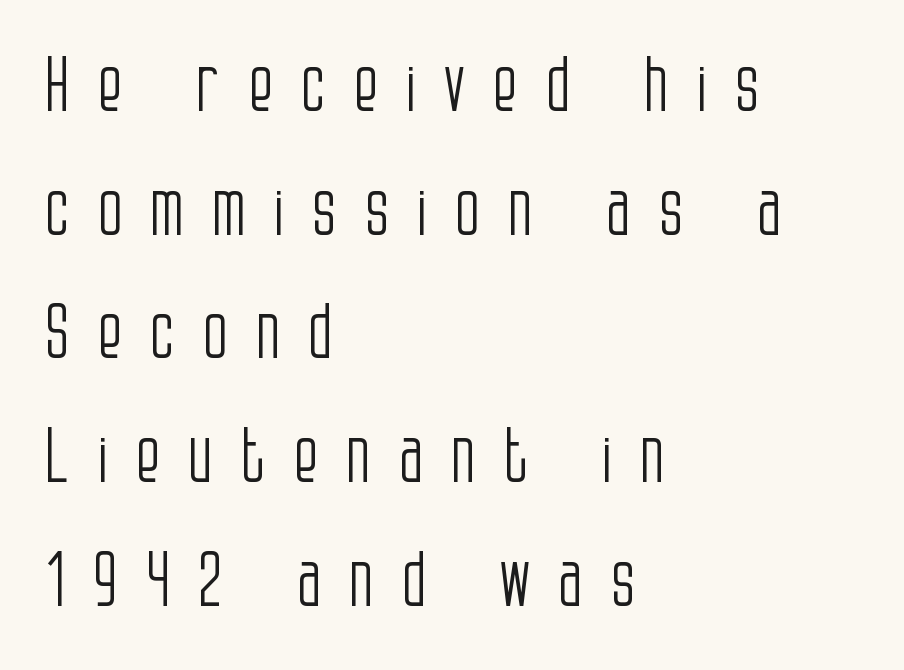
The image shows 75 px light, condensed sans-serif type, upright; set left-aligned, normal line spacing (1.65x), unusually wide letter spacing (+0.36 em), not underlined; low stroke contrast and a large x-height.
